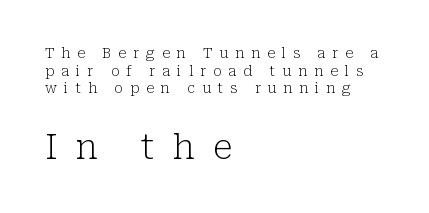
The passage shown is not underscored anywhere. The lower block of text is set noticeably larger than the block above it. This rendering widens character spacing well past its baseline value. Little horizontal feet cap the strokes, marking this as serif type. The compositor pushed each line to the left boundary.
